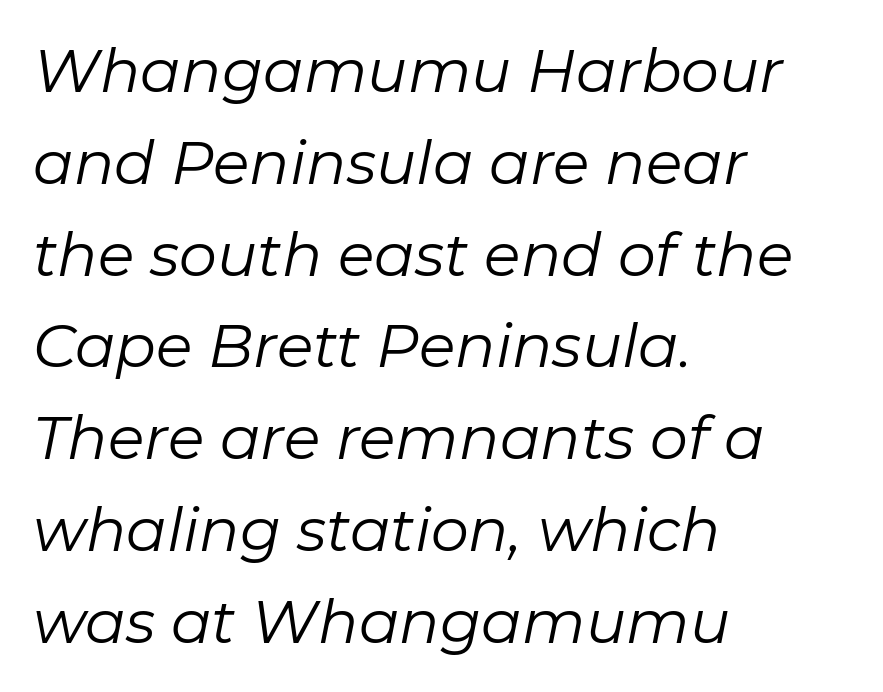
{"italic": "yes", "lean": "right", "slant_degrees": 11, "bold": "no", "weight": "regular", "width": "normal", "stroke_contrast": "low", "x_height": "medium", "monospaced": "no", "underline": "no", "align": "left", "line_spacing": "normal", "line_spacing_ratio": 1.53, "letter_spacing": "normal", "letter_spacing_em": 0.0, "glyph_px": 60}
